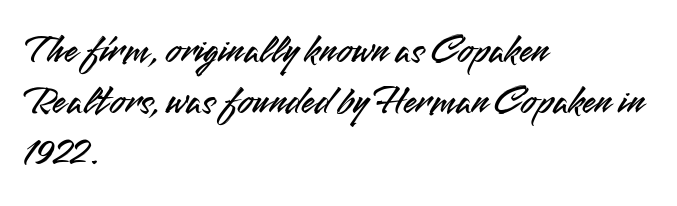
The image shows 40 px sans-serif type; set left-aligned, normal line spacing (1.27x), normal letter spacing, not underlined; medium stroke contrast and a small x-height.
